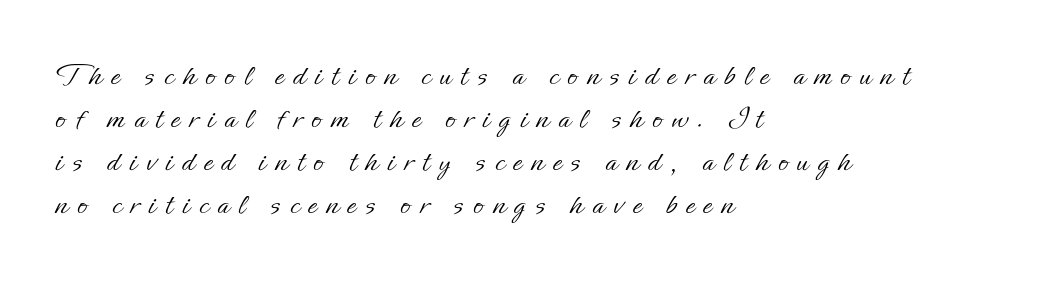
{"bold": "no", "weight": "light", "width": "normal", "stroke_contrast": "low", "x_height": "small", "monospaced": "no", "underline": "no", "align": "left", "line_spacing": "normal", "line_spacing_ratio": 1.3, "letter_spacing": "wide", "letter_spacing_em": 0.28, "glyph_px": 33}
